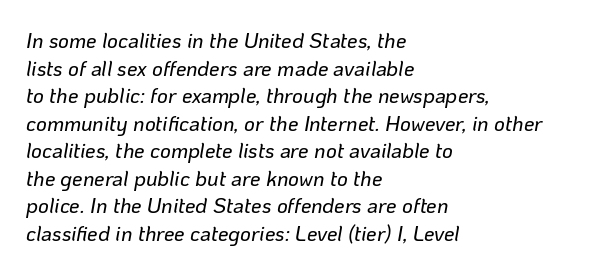
The paragraph shown leans on its left margin. The block of text has a typical density, with ordinary space between rows. The whole block is typeset with a tilt. Beneath every word, the page is bare. Observe the ordinary spacing: letters are neighbours, not strangers.
